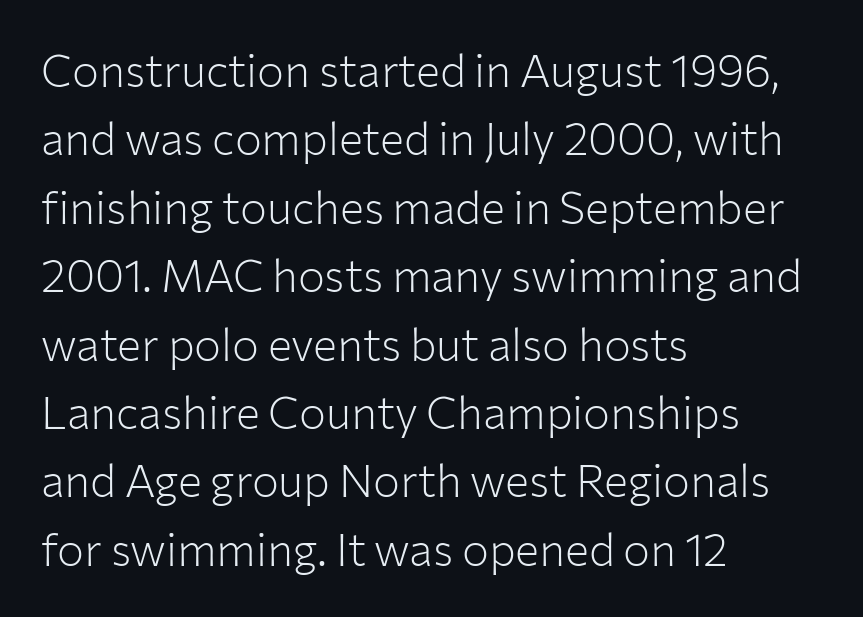
The image shows 45 px light sans-serif type, upright; set left-aligned, normal line spacing (1.52x), normal letter spacing, not underlined; low stroke contrast and a medium x-height.
